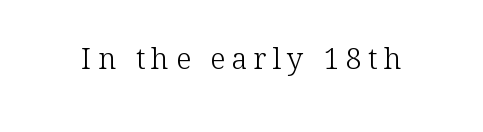
Q: Is the text bold? A: No.
Q: Is the text italic (slanted)? A: No, it is upright.
Q: Is the typeface a serif or a sans-serif typeface? A: Serif.
Q: Is the text underlined? A: No.
Q: Is the spacing between letters normal or unusually wide? A: Unusually wide.
Q: Width (condensed, normal, or wide)? A: Normal.
Q: Stroke contrast? A: Low.
Q: x-height? A: Medium.
Q: Monospaced? A: No.
